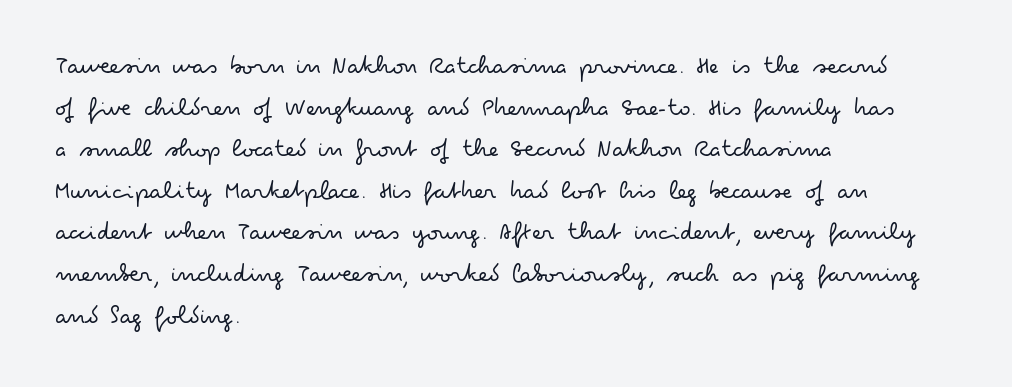
Rule under the text: the space is simply empty. One-word summary of the alignment: left. Stroke thickness stays within the range of a standard reading face or lighter. Rows of type keep a routine distance in the vertical direction. Ascenders rise straight up at ninety degrees. The tracking reads as untouched default to a designer's eye.
